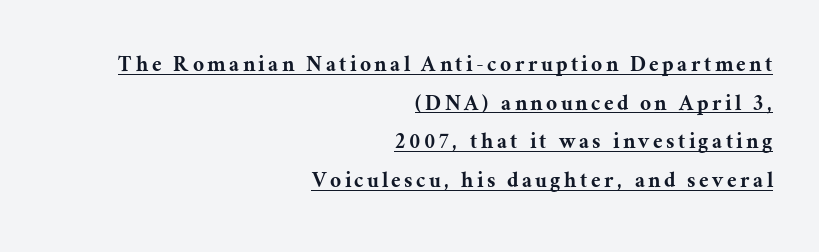
{"italic": "no", "underline": "yes", "align": "right", "line_spacing": "normal", "line_spacing_ratio": 1.61, "glyph_px": 24}
